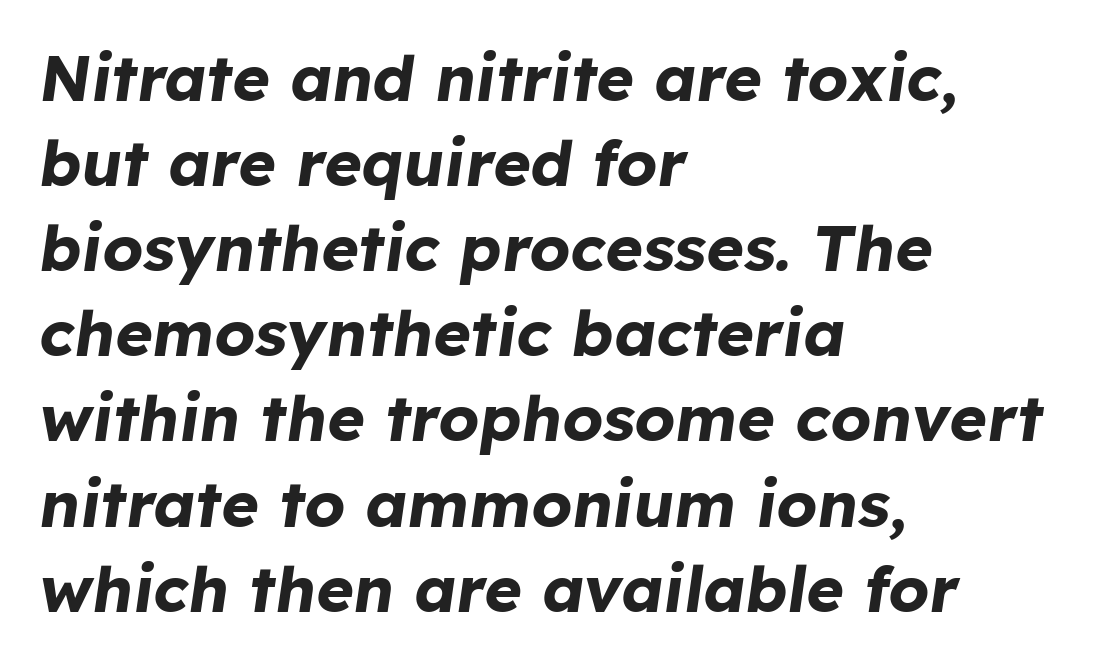
Does the leading feel generous? No, just average. Typeset ragged right — the left edge is the straight one. Character widths vary here, with narrow letters taking less room than wide ones. A full-strength bold gives these letters their thick strokes.
